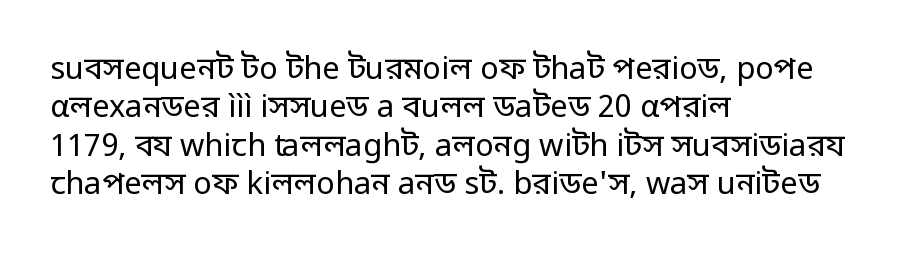
Q: Is the text bold? A: No.
Q: Is the text italic (slanted)? A: No, it is upright.
Q: Is the typeface a serif or a sans-serif typeface? A: Sans-serif.
Q: Is the text underlined? A: No.
Q: How is the paragraph aligned? A: Left-aligned.
Q: Is the spacing between letters normal or unusually wide? A: Normal.
Q: Width (condensed, normal, or wide)? A: Normal.
Q: Stroke contrast? A: Low.
Q: x-height? A: Medium.
Q: Monospaced? A: No.
